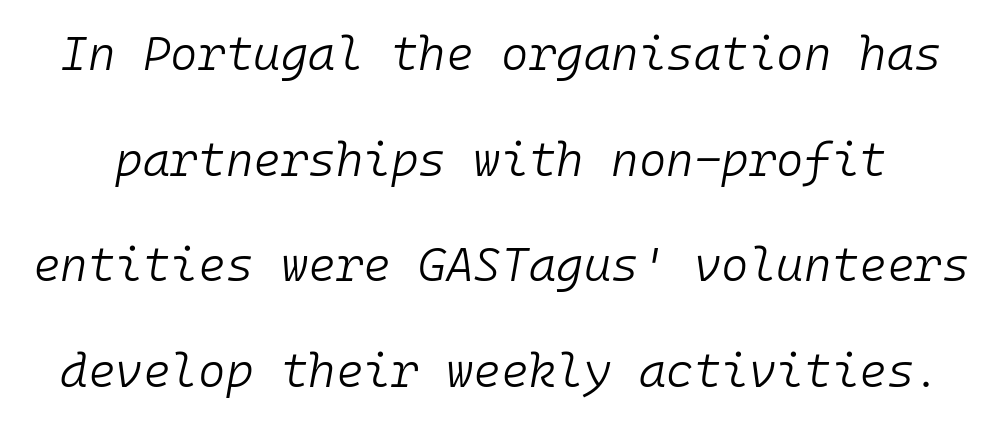
Whoever set this chose breathing room over compactness in the vertical rhythm. The passage shown is typed in a monospace face where columns stay perfectly aligned. Compared with ordinary roman type, these characters are visibly tilted. A light-to-regular cut is what we see here. The passage shown has conventional tracking throughout.
